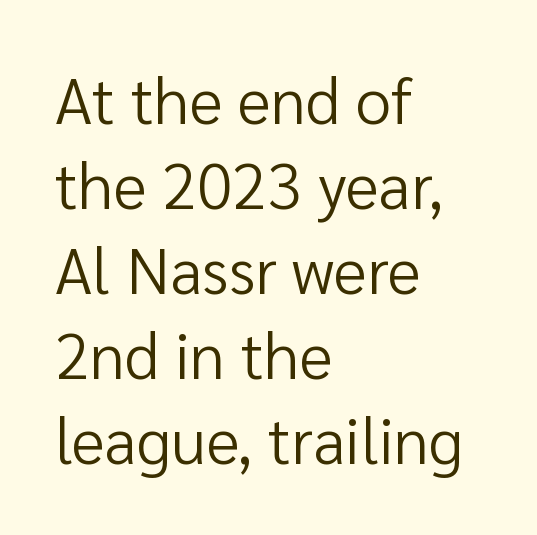
{"serif": "no", "italic": "no", "bold": "no", "weight": "regular", "width": "normal", "stroke_contrast": "low", "x_height": "medium", "monospaced": "no", "underline": "no", "align": "left", "line_spacing": "normal", "line_spacing_ratio": 1.33, "letter_spacing": "normal", "letter_spacing_em": 0.0, "glyph_px": 64}
